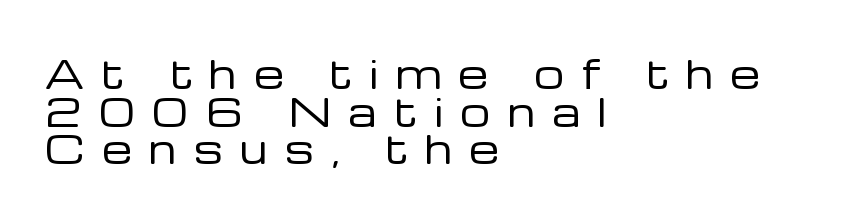
{"serif": "no", "italic": "no", "bold": "no", "weight": "regular", "width": "normal", "stroke_contrast": "low", "x_height": "medium", "monospaced": "no", "underline": "no", "align": "left", "line_spacing": "tight", "line_spacing_ratio": 0.99, "letter_spacing": "wide", "letter_spacing_em": 0.46, "glyph_px": 38}
